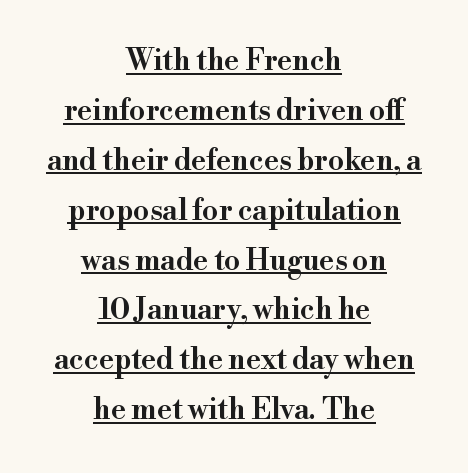
Q: Is the text bold? A: Semi-bold.
Q: Is the text italic (slanted)? A: No, it is upright.
Q: Is the typeface a serif or a sans-serif typeface? A: Serif.
Q: Is the text underlined? A: Yes.
Q: How is the paragraph aligned? A: Centered.
Q: Is the spacing between letters normal or unusually wide? A: Normal.
Q: Width (condensed, normal, or wide)? A: Normal.
Q: Stroke contrast? A: High.
Q: x-height? A: Small.
Q: Monospaced? A: No.
